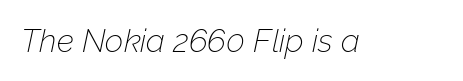
The image shows 32 px thin type, italic (leaning right); set normal letter spacing, not underlined; low stroke contrast and a medium x-height.
